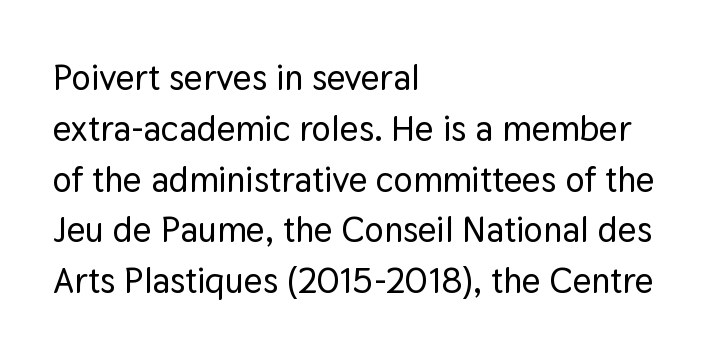
{"serif": "no", "italic": "no", "width": "normal", "stroke_contrast": "low", "x_height": "medium", "monospaced": "no", "underline": "no", "align": "left", "line_spacing": "normal", "line_spacing_ratio": 1.41, "letter_spacing": "normal", "letter_spacing_em": 0.0, "glyph_px": 36}
